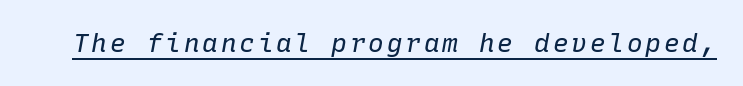
The image shows 26 px text type, italic (leaning right); set underlined.
